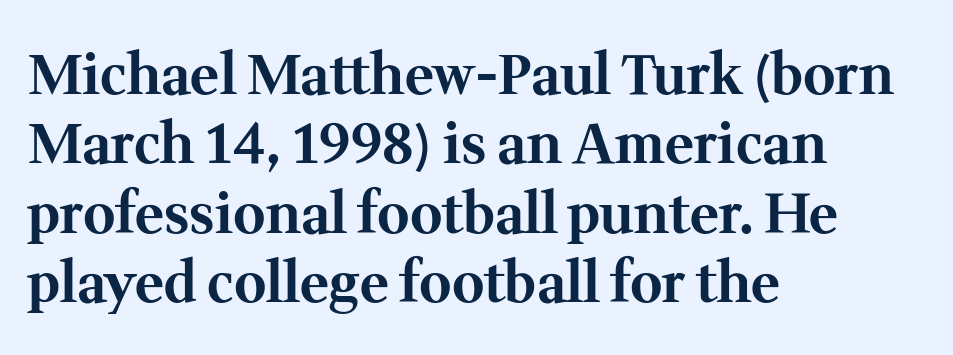
Horizontal alignment here is leftward, the default for most running prose. The tracking reads as untouched default to a designer's eye. Heft: maximum for text — a bold. Each letter's strokes conclude with small projecting serifs. If you drew a line through each stem, it would be perfectly vertical. Note the varied advance widths — an 'i' is clearly narrower than an 'm'.
